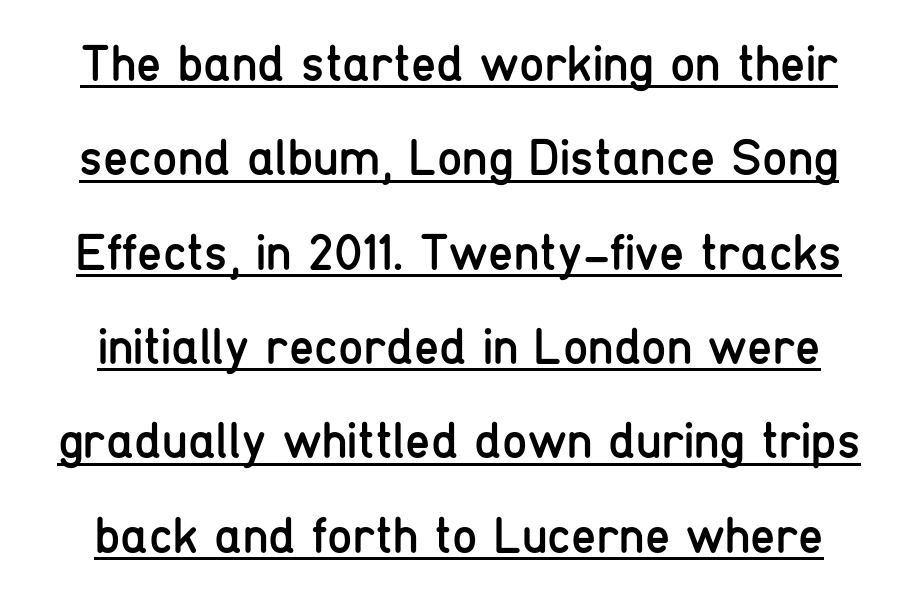
You can tell it's not italic because the verticals are truly vertical. The typesetter has applied underlining to the passage shown. Think of a printed novel: that variable character pitch is what you see here. No extra tracking has been applied to these lines. The letters carry no serifs — their stems end cleanly without finishing strokes.
